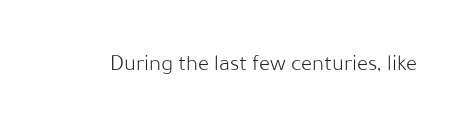
{"italic": "no", "bold": "no", "underline": "no", "letter_spacing": "normal", "letter_spacing_em": 0.0, "glyph_px": 23}
